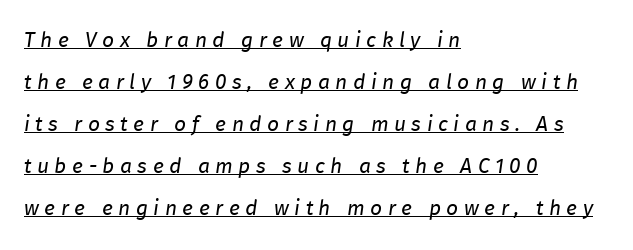
{"italic": "yes", "lean": "right", "slant_degrees": 8, "bold": "no", "underline": "yes", "align": "left", "line_spacing": "loose", "line_spacing_ratio": 2.0, "letter_spacing": "wide", "letter_spacing_em": 0.26, "glyph_px": 21}
